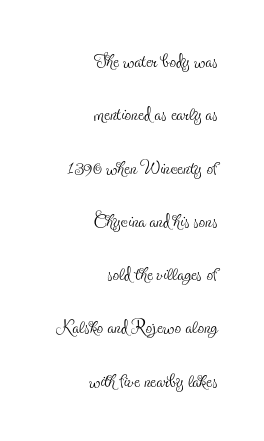
The image shows 26 px text type; set right-aligned, loose line spacing (2.05x), normal letter spacing, not underlined.
